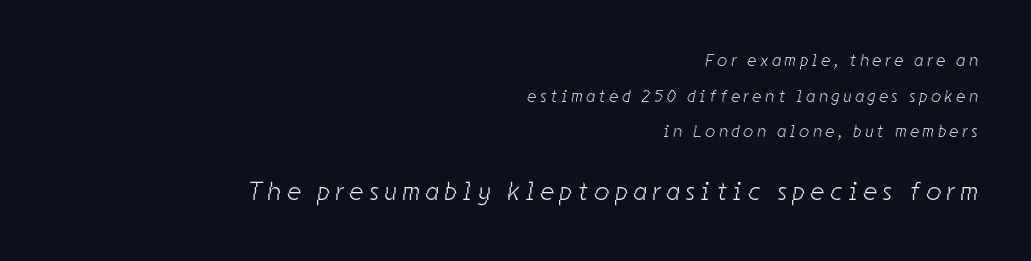
Reading down the block, your eye finds every line finishing at a fixed right position. The letters look calm and open, with moderate or lighter stems. Compared with typical body copy, the letter spacing here is much looser. Type without underlining. The rendering uses a large line-height, opening up the rows. Note: smaller setting up top, larger setting below.
